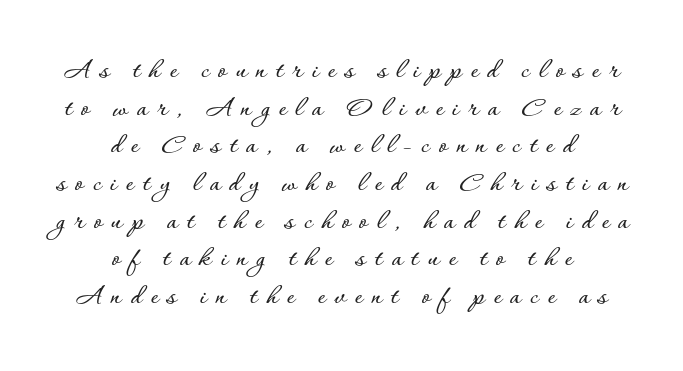
Q: Is the text italic (slanted)? A: Yes.
Q: Is the text underlined? A: No.
Q: How is the paragraph aligned? A: Centered.
Q: Is the spacing between letters normal or unusually wide? A: Unusually wide.
Q: Is the spacing between lines tight, normal or loose? A: Normal.
Q: Width (condensed, normal, or wide)? A: Normal.
Q: Stroke contrast? A: Low.
Q: x-height? A: Small.
Q: Monospaced? A: No.
